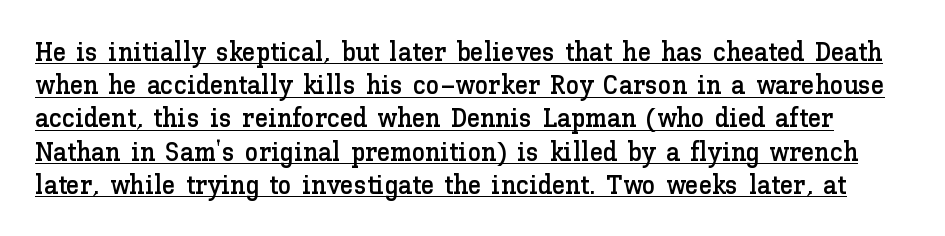
The image shows 27 px text type, upright; set line spacing 1.23x, normal letter spacing, underlined.
